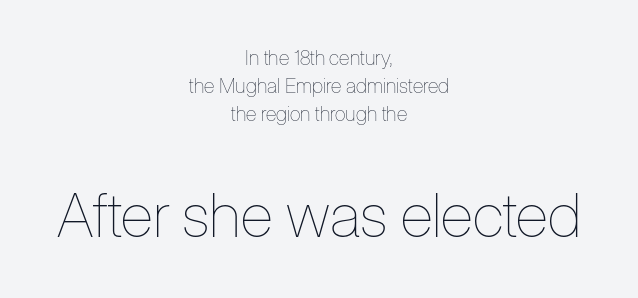
Rows of type keep a routine distance in the vertical direction. Spacing between characters is what you'd get straight out of the box. Underlining? Definitely not there. No italicization has been applied; the sample stays upright.
